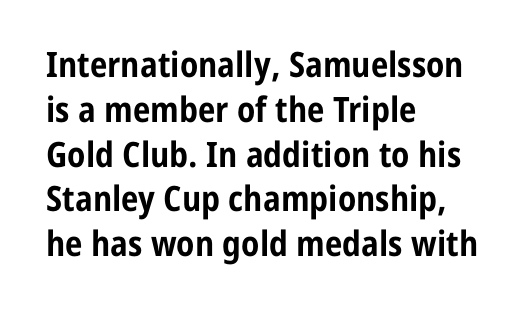
Q: Is the text bold? A: Yes.
Q: Is the text italic (slanted)? A: No, it is upright.
Q: Is the typeface a serif or a sans-serif typeface? A: Sans-serif.
Q: Is the text underlined? A: No.
Q: How is the paragraph aligned? A: Left-aligned.
Q: Is the spacing between letters normal or unusually wide? A: Normal.
Q: Is the spacing between lines tight, normal or loose? A: Normal.
Q: Width (condensed, normal, or wide)? A: Condensed.
Q: Stroke contrast? A: Low.
Q: x-height? A: Medium.
Q: Monospaced? A: No.
